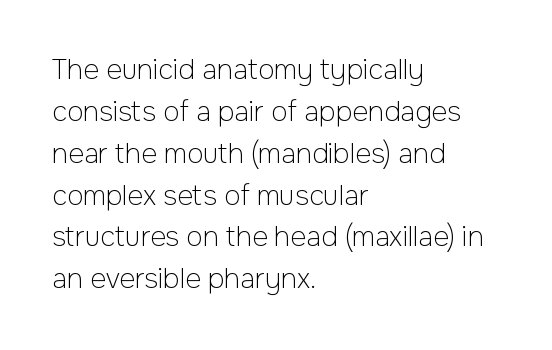
Q: Is the text bold? A: No.
Q: Is the text italic (slanted)? A: No, it is upright.
Q: Is the text underlined? A: No.
Q: How is the paragraph aligned? A: Left-aligned.
Q: Is the spacing between letters normal or unusually wide? A: Normal.
Q: Is the spacing between lines tight, normal or loose? A: Normal.
